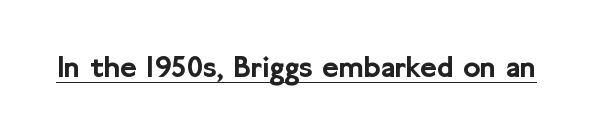
Q: Is the text italic (slanted)? A: No, it is upright.
Q: Is the typeface a serif or a sans-serif typeface? A: Sans-serif.
Q: Is the text underlined? A: Yes.
Q: Is the spacing between letters normal or unusually wide? A: Normal.
Q: Width (condensed, normal, or wide)? A: Normal.
Q: Stroke contrast? A: Low.
Q: x-height? A: Medium.
Q: Monospaced? A: No.
